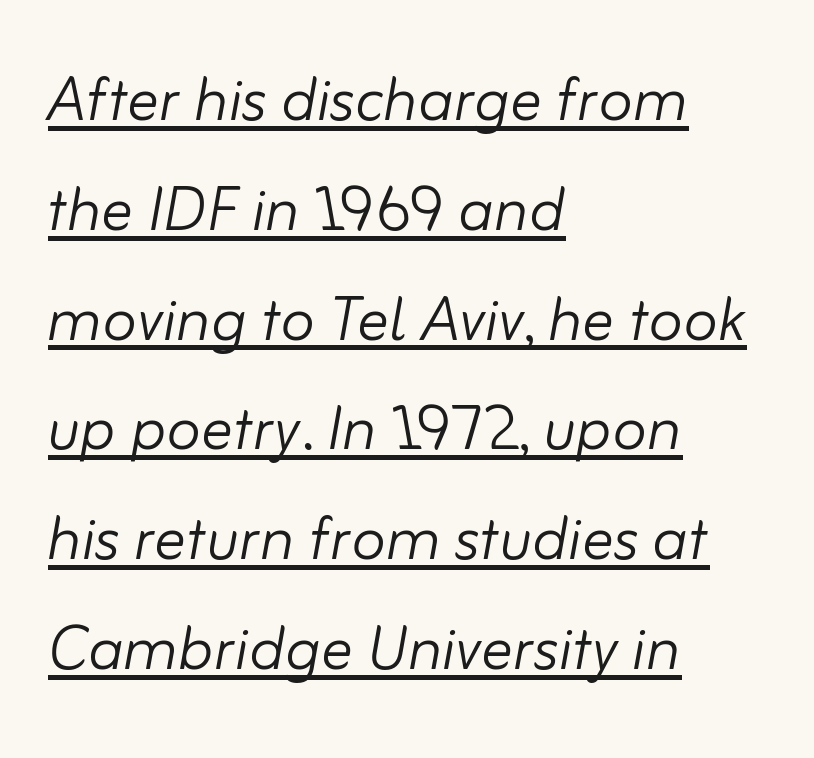
Q: Is the text bold? A: No.
Q: Is the text italic (slanted)? A: Yes, it leans right by about 10 degrees.
Q: Is the text underlined? A: Yes.
Q: How is the paragraph aligned? A: Left-aligned.
Q: Is the spacing between letters normal or unusually wide? A: Normal.
Q: Is the spacing between lines tight, normal or loose? A: Normal.
Q: Width (condensed, normal, or wide)? A: Normal.
Q: Stroke contrast? A: Low.
Q: x-height? A: Small.
Q: Monospaced? A: No.
